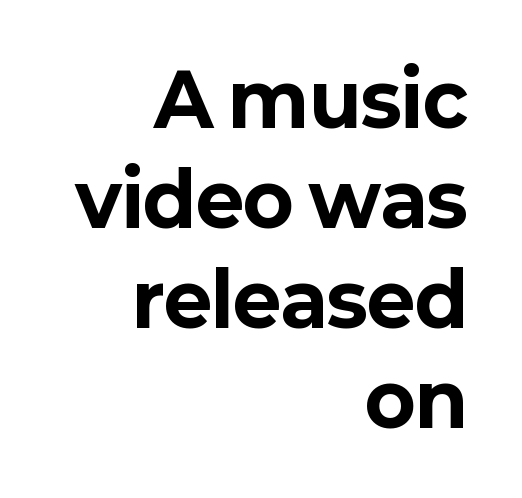
The image shows 74 px bold sans-serif type, upright; set right-aligned, normal line spacing (1.35x), normal letter spacing, not underlined; low stroke contrast and a medium x-height.
